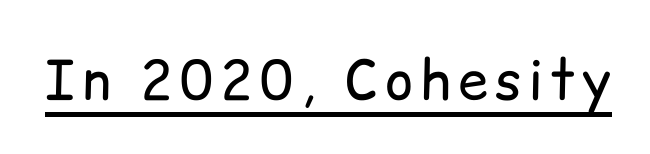
Q: Is the text bold? A: No.
Q: Is the text italic (slanted)? A: No, it is upright.
Q: Is the typeface a serif or a sans-serif typeface? A: Sans-serif.
Q: Is the text underlined? A: Yes.
Q: Width (condensed, normal, or wide)? A: Normal.
Q: Stroke contrast? A: Low.
Q: x-height? A: Medium.
Q: Monospaced? A: No.
